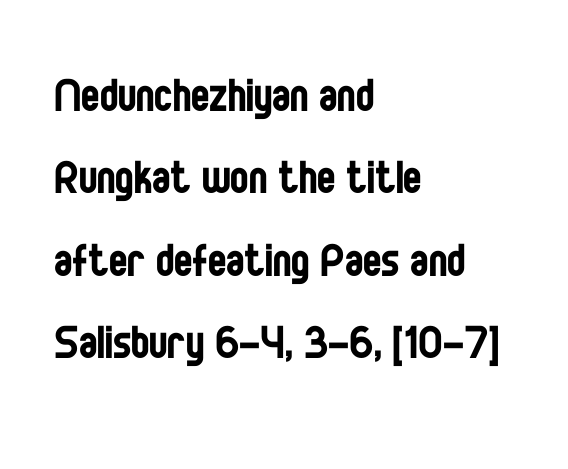
The image shows 55 px regular-weight, condensed sans-serif type, upright; set left-aligned, normal line spacing (1.5x), normal letter spacing, not underlined; low stroke contrast and a large x-height.
